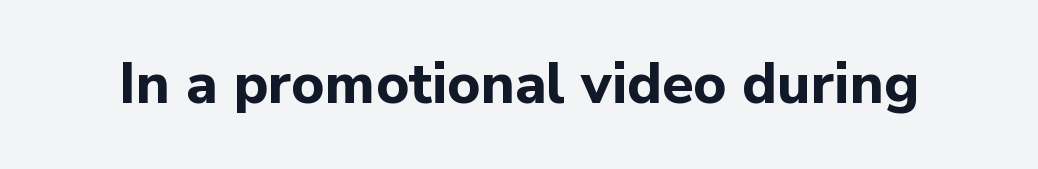
Do the letters lean? They stand straight. Heft: maximum for text — a bold. What stands out about the letter spacing? Nothing — it is the standard amount. Stroke terminals: plain, sans-serif. Descenders are the only things crossing below the line.
